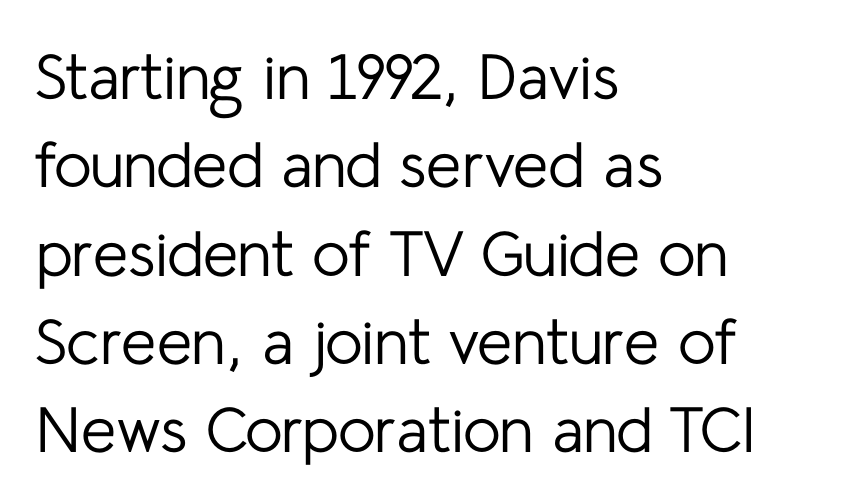
Unlike italic type, these characters show no tilt at all. Tracking here is standard; glyphs follow each other at the usual distance. A sans-serif font was chosen for this passage. The cut favours lightness, reaching ordinary text weight at its darkest. Nobody drew a line under any word here.
